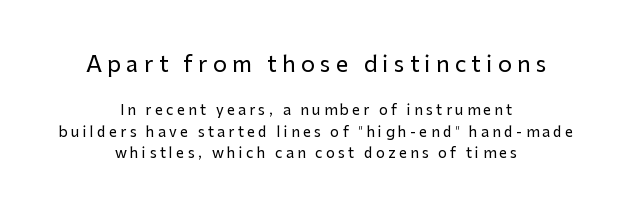
The block of text has a typical density, with ordinary space between rows. Letters rest on an invisible, unmarked baseline. Tracking value appears strongly positive — letters spread wide. Line starts and ends both wander, symmetrically.
